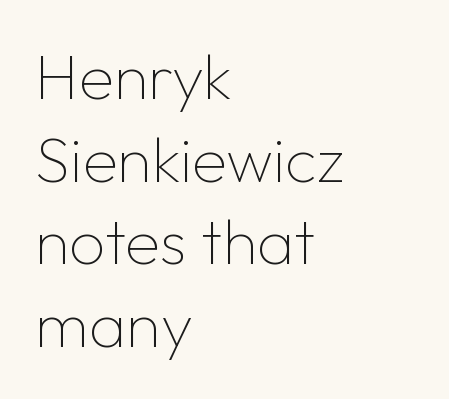
{"serif": "no", "italic": "no", "bold": "no", "weight": "thin", "width": "normal", "stroke_contrast": "low", "x_height": "medium", "monospaced": "no", "underline": "no", "align": "left", "line_spacing": "normal", "line_spacing_ratio": 1.29, "letter_spacing": "normal", "letter_spacing_em": 0.0, "glyph_px": 64}
